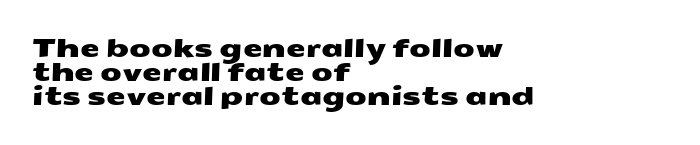
Horizontally, the lines are justified to the leading edge only. Type without underlining. No extra tracking has been applied to these lines. Line spacing here is tight.
